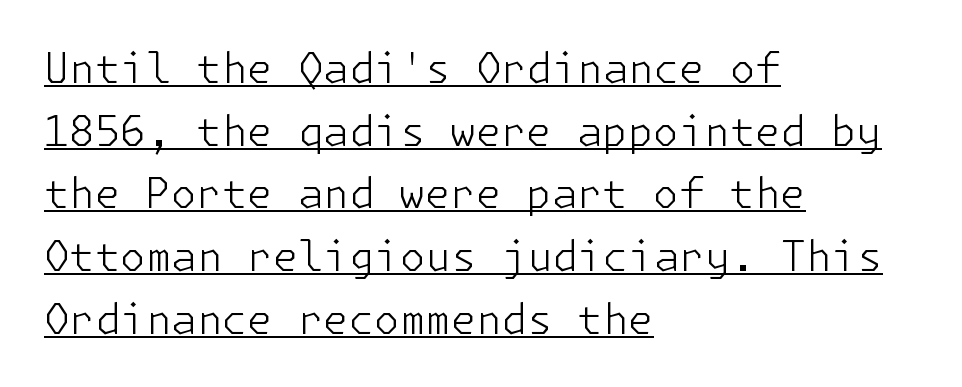
The image shows 41 px light sans-serif type, upright; set left-aligned, normal line spacing (1.53x), normal letter spacing, underlined; low stroke contrast and a medium x-height.
